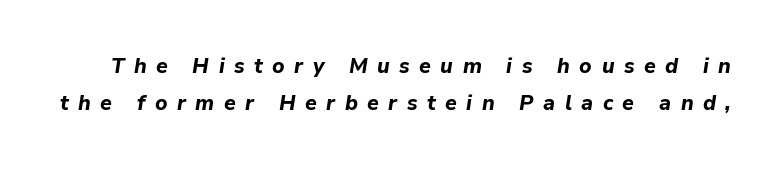
Q: Is the text bold? A: Yes.
Q: Is the text italic (slanted)? A: Yes, it leans right by about 9 degrees.
Q: Is the text underlined? A: No.
Q: Is the spacing between letters normal or unusually wide? A: Unusually wide.
